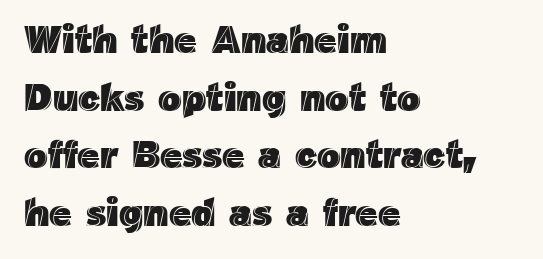
{"italic": "no", "width": "normal", "x_height": "medium", "monospaced": "no", "underline": "no", "align": "left", "line_spacing": "normal", "line_spacing_ratio": 1.48, "letter_spacing": "normal", "letter_spacing_em": 0.0, "glyph_px": 39}
